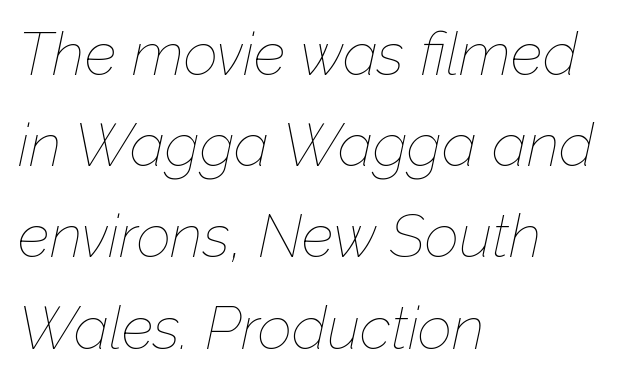
The line-height multiplier appears to be the usual default. The font is comparable to plain body text, perhaps lighter. The passage shown leans; its letterforms are oblique. The baseline area is clear.
